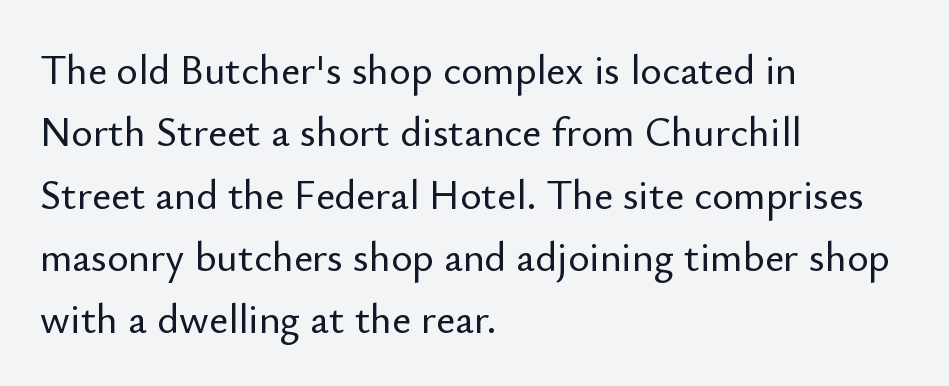
The passage shown has conventional tracking throughout. The glyphs in this specimen are sans serif. The space between consecutive lines is moderate. Does the copy run flush right? No — it runs flush left. Here the designer chose a conventional face with non-uniform glyph widths.
